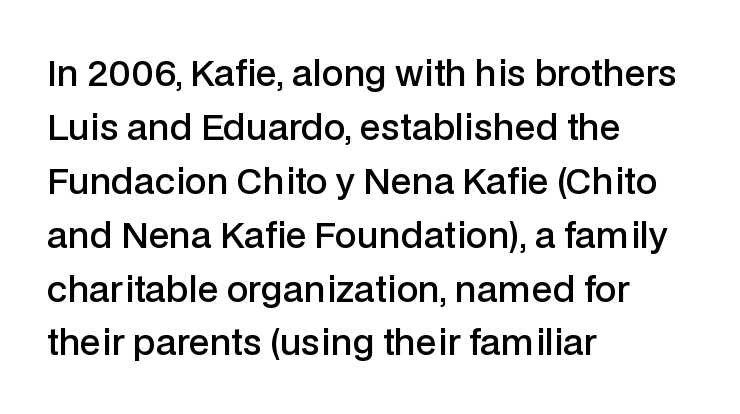
Glyph-to-glyph distance matches everyday printed text. Ascenders rise straight up at ninety degrees. Summary of vertical rhythm: regular, with standard interline spacing. Set as a demibold, roughly 600 on the weight scale. Character widths vary here, with narrow letters taking less room than wide ones. Nothing sits at the stroke ends, so this counts as sans-serif.
